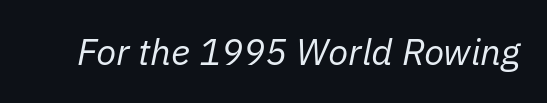
{"italic": "yes", "lean": "right", "slant_degrees": 11, "bold": "no", "weight": "regular", "width": "normal", "stroke_contrast": "low", "x_height": "medium", "monospaced": "no", "underline": "no", "letter_spacing": "normal", "letter_spacing_em": 0.0, "glyph_px": 37}
